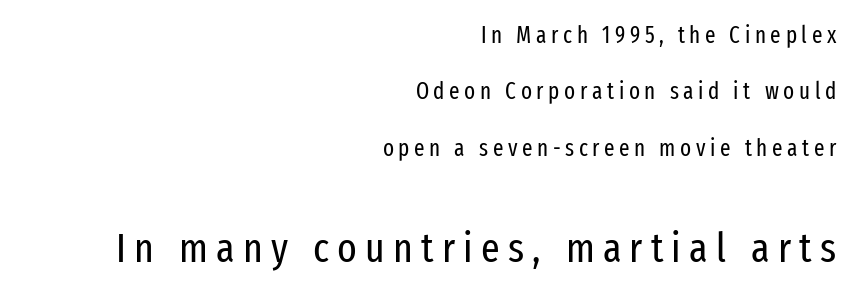
{"serif": "no", "italic": "no", "bold": "no", "weight": "regular", "width": "condensed", "stroke_contrast": "low", "x_height": "medium", "monospaced": "no", "underline": "no", "align": "right", "line_spacing": "loose", "line_spacing_ratio": 2.45, "letter_spacing": "wide", "letter_spacing_em": 0.2, "larger_block": "second", "size_ratio": 1.78, "glyph_px": 41}
